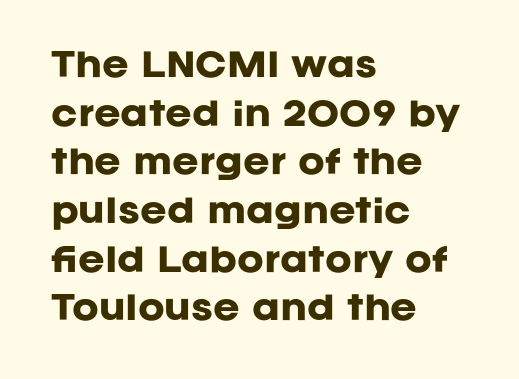
Posture: upright roman. A typesetter would label this face a sans. Tracking value appears to be zero — textbook default spacing. Nobody drew a line under any word here. Here the designer chose a conventional face with non-uniform glyph widths. Students, this is bold: see how much ink each stroke carries.
